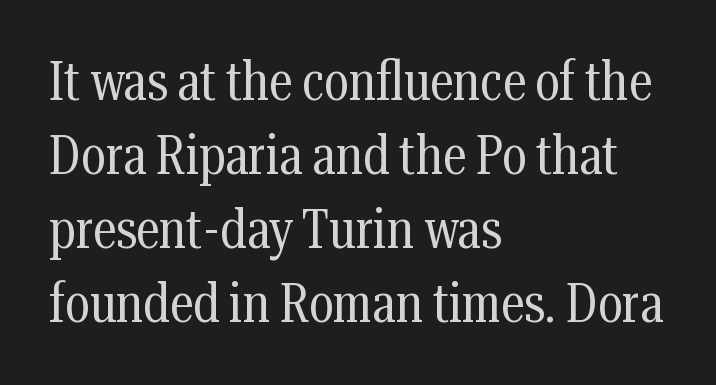
Weight: regular or lighter. Short note: letters normally spaced. What kind of face is this? One with serifs. Do the letters lean? They stand straight. Horizontal alignment here is leftward, the default for most running prose. Baseline-to-baseline distance is the conventional proportion of letter height.
